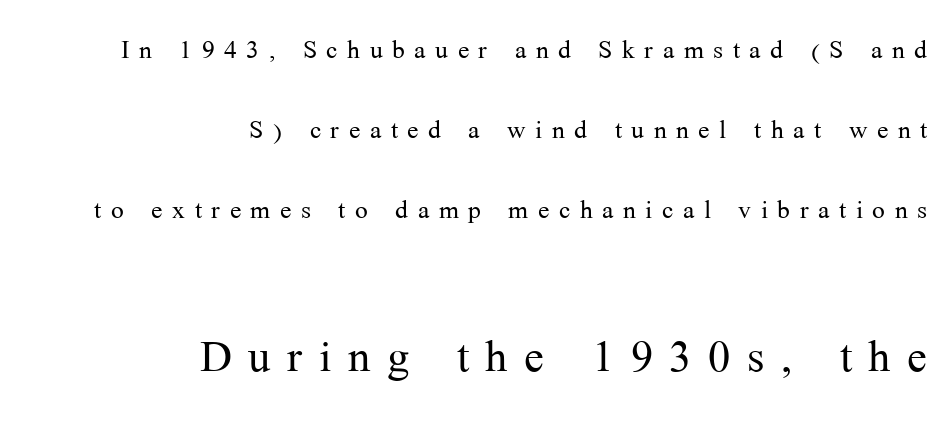
The type sits square on the baseline with zero lean. Letter spacing: wide. Think of a printed novel: that variable character pitch is what you see here. The rag falls on the left side of this text block. Successive baselines arrive slowly, with a big drop between each.
